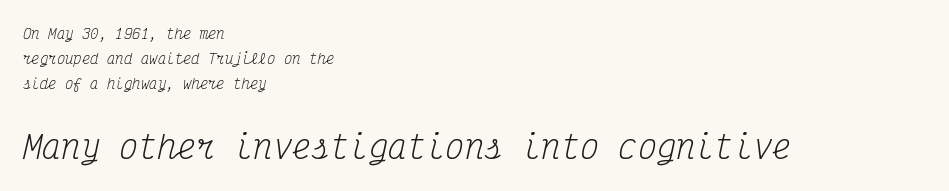
Q: Is the text bold? A: No.
Q: Is the text italic (slanted)? A: Yes, it leans right by about 12 degrees.
Q: Is the typeface a serif or a sans-serif typeface? A: Serif.
Q: Is the text underlined? A: No.
Q: How is the paragraph aligned? A: Left-aligned.
Q: Is the spacing between letters normal or unusually wide? A: Normal.
Q: Which block of text is set in a larger size, the first (top) or the second (bottom)? A: The second (bottom) one.
Q: Width (condensed, normal, or wide)? A: Condensed.
Q: Stroke contrast? A: Medium.
Q: x-height? A: Medium.
Q: Monospaced? A: Yes.
